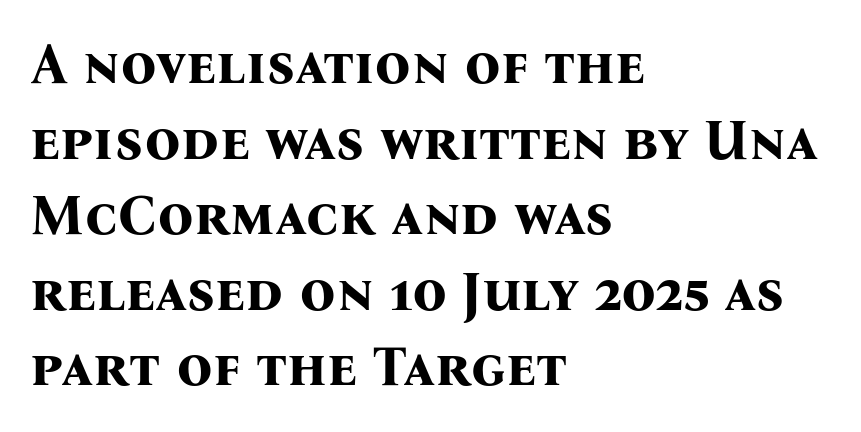
Glance below the letters and you will spot only blank space. Thick stems and heavy bowls — unmistakably bold. In terms of posture, this sample is upright. The letters sit at their default tracking, neither squeezed nor spread.
